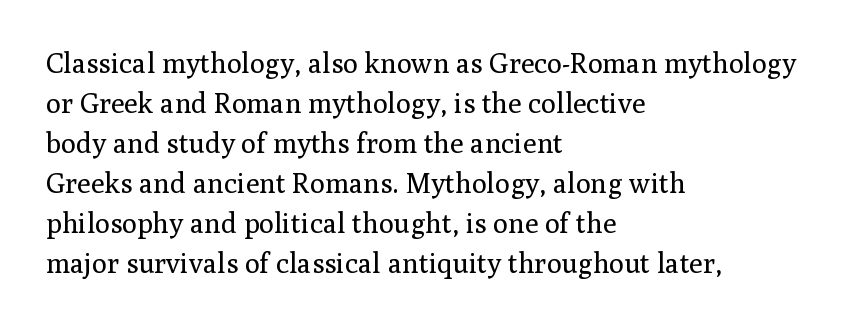
Do the characters align in a grid? No, the font is proportional. The letters stand upright; this is a roman face. The letterforms sit at book weight or below. The space between consecutive lines is moderate. The ragged edge is on the right, which tells us the setting is flush left. Does extra space separate the letters? No, they use regular spacing.
